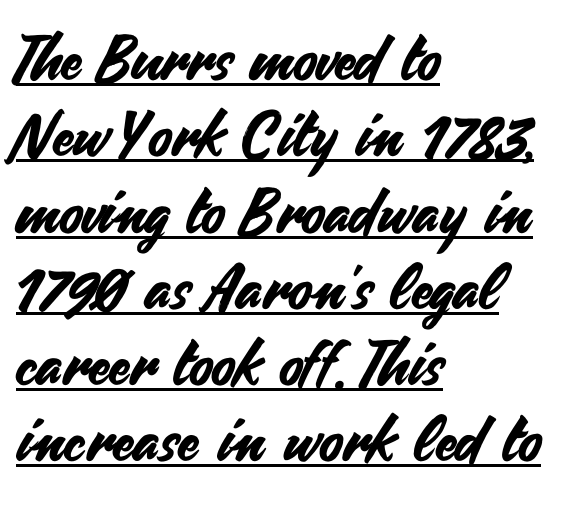
Q: Is the text italic (slanted)? A: Yes.
Q: Is the typeface a serif or a sans-serif typeface? A: Sans-serif.
Q: Is the text underlined? A: Yes.
Q: How is the paragraph aligned? A: Left-aligned.
Q: Is the spacing between letters normal or unusually wide? A: Normal.
Q: Width (condensed, normal, or wide)? A: Normal.
Q: Stroke contrast? A: Medium.
Q: x-height? A: Small.
Q: Monospaced? A: No.
